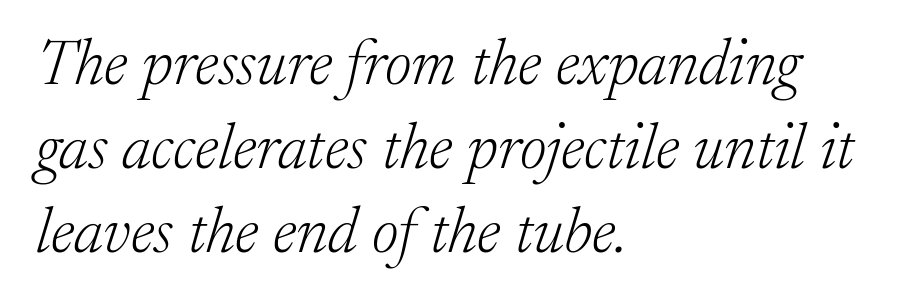
Nobody touched the tracking dial on this one. Character widths vary here, with narrow letters taking less room than wide ones. No word sits above an underline. Line spacing here is normal. Italic? Definitely — the glyphs are oblique. The font sits on the lighter half of the weight spectrum, regular included.
